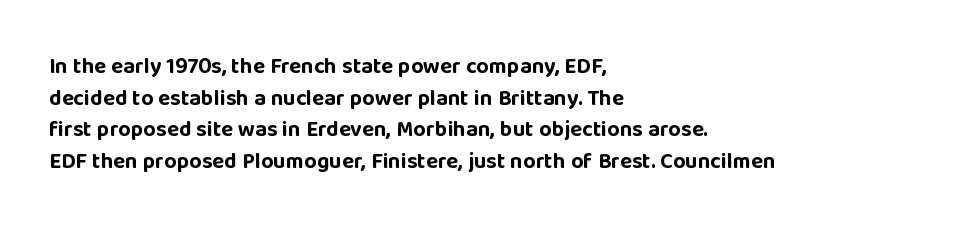
{"italic": "no", "bold": "yes", "underline": "no", "align": "left", "line_spacing": "normal", "line_spacing_ratio": 1.44, "letter_spacing": "normal", "letter_spacing_em": 0.0, "glyph_px": 22}
